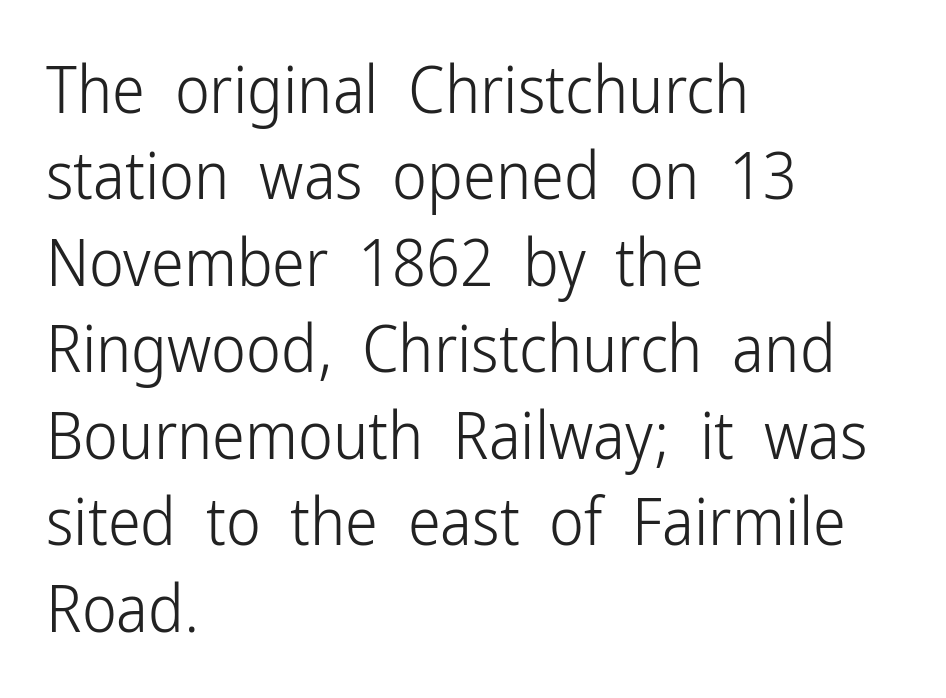
The image shows 66 px light, condensed sans-serif type, upright; set left-aligned, normal line spacing (1.31x), normal letter spacing, not underlined; low stroke contrast and a medium x-height.
